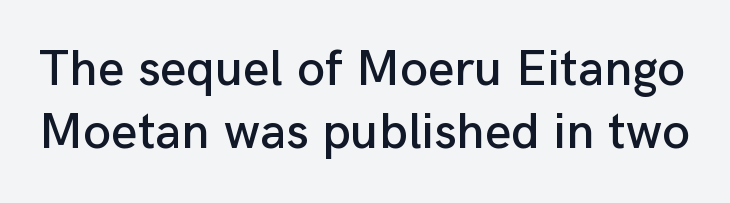
The image shows 51 px sans-serif type, upright; set line spacing 1.23x, normal letter spacing, not underlined; low stroke contrast and a medium x-height.
